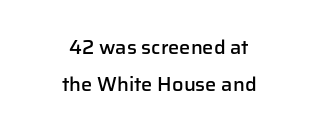
{"italic": "no", "bold": "semi", "underline": "no", "align": "center", "line_spacing_ratio": 1.84, "letter_spacing": "normal", "letter_spacing_em": 0.0, "glyph_px": 20}
